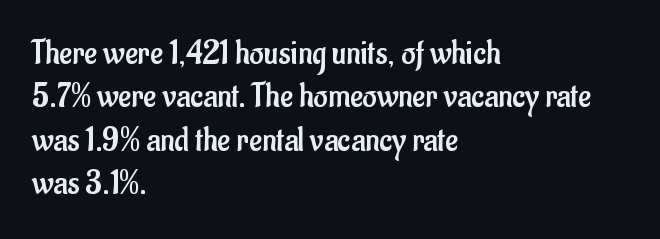
In terms of letterform style, serifs are entirely absent. The font sits on the lighter half of the weight spectrum, regular included. The lettering stays uniformly vertical, giving the passage a roman look. Spacing verdict: proportional, widths tailored to each character.
